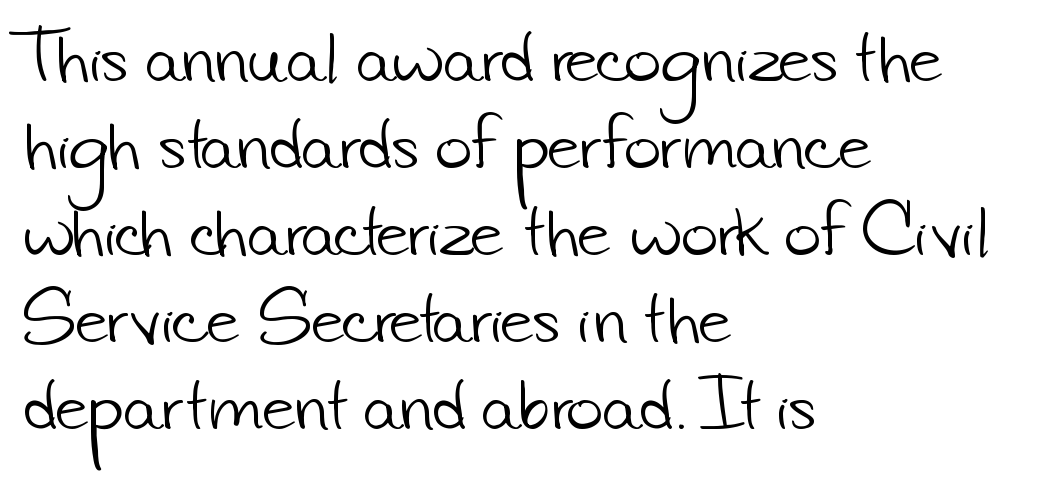
Letterform terminals end flat and unadorned throughout the passage. The strip under each line holds only bare page. The leading is moderate, giving the passage an even texture. Looks like regular typesetting: each glyph gets only the width it needs. Ink coverage per letter is moderate at most. Letter spacing: default.
